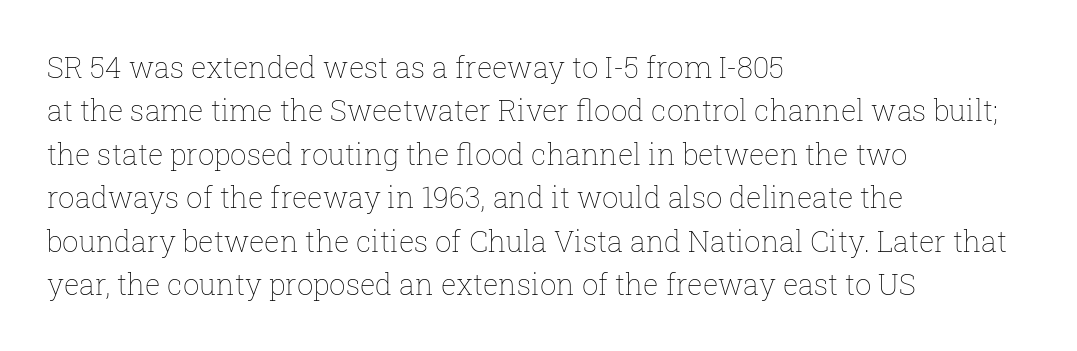
Q: Is the text bold? A: No.
Q: Is the text italic (slanted)? A: No, it is upright.
Q: Is the text underlined? A: No.
Q: How is the paragraph aligned? A: Left-aligned.
Q: Is the spacing between letters normal or unusually wide? A: Normal.
Q: Is the spacing between lines tight, normal or loose? A: Normal.
Q: Width (condensed, normal, or wide)? A: Normal.
Q: Stroke contrast? A: Low.
Q: x-height? A: Medium.
Q: Monospaced? A: No.
